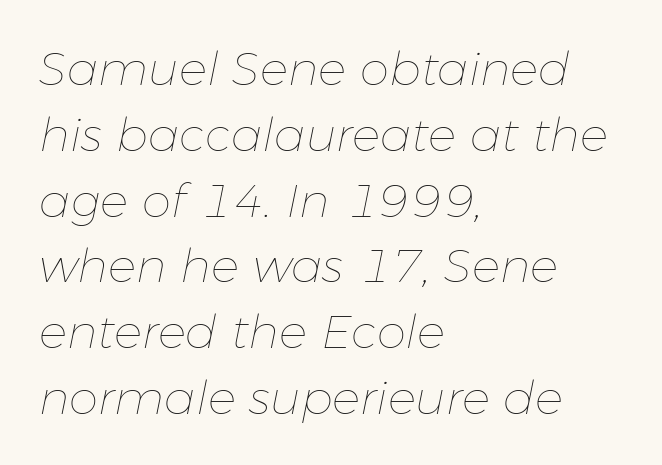
{"italic": "yes", "lean": "right", "slant_degrees": 11, "bold": "no", "weight": "thin", "width": "normal", "stroke_contrast": "low", "x_height": "medium", "monospaced": "no", "underline": "no", "align": "left", "line_spacing": "normal", "line_spacing_ratio": 1.4, "letter_spacing": "normal", "letter_spacing_em": 0.0, "glyph_px": 47}
